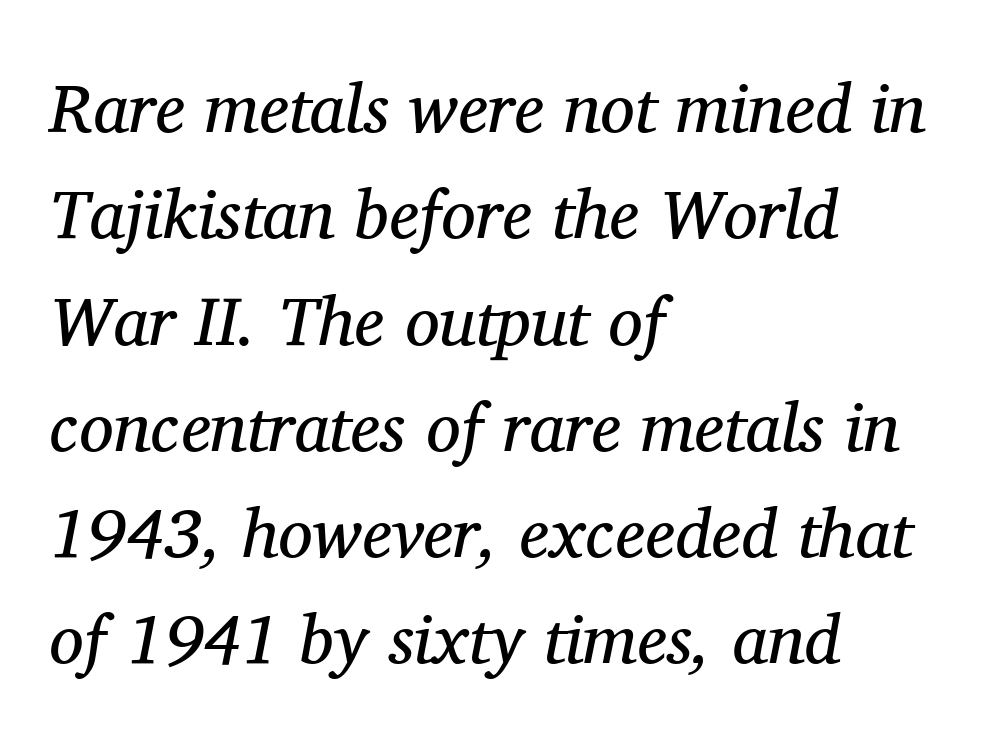
The image shows 69 px regular-weight serif type, italic (leaning right); set left-aligned, normal line spacing (1.54x), normal letter spacing, not underlined; medium stroke contrast and a medium x-height.
